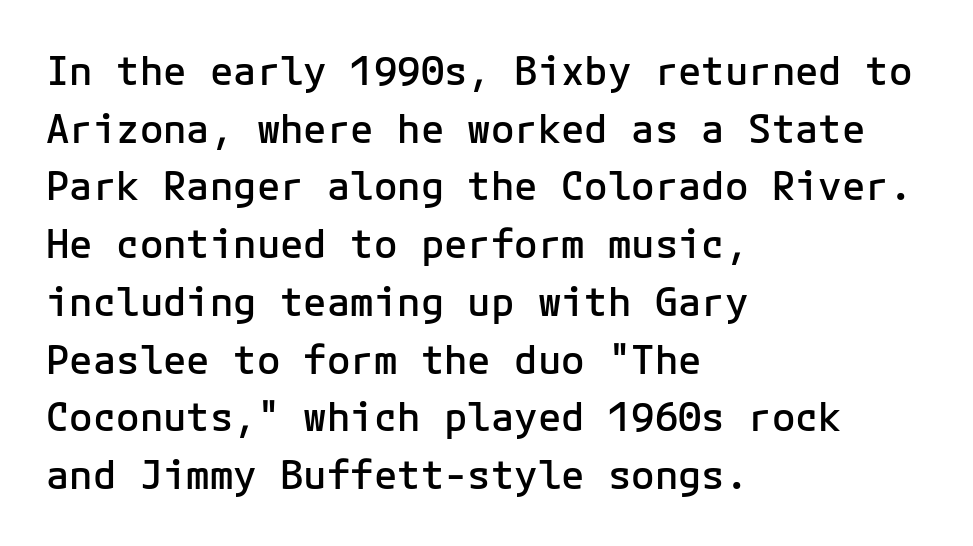
The image shows 39 px semibold sans-serif type, upright, monospaced; set left-aligned, normal line spacing (1.48x), normal letter spacing, not underlined; low stroke contrast and a medium x-height.
